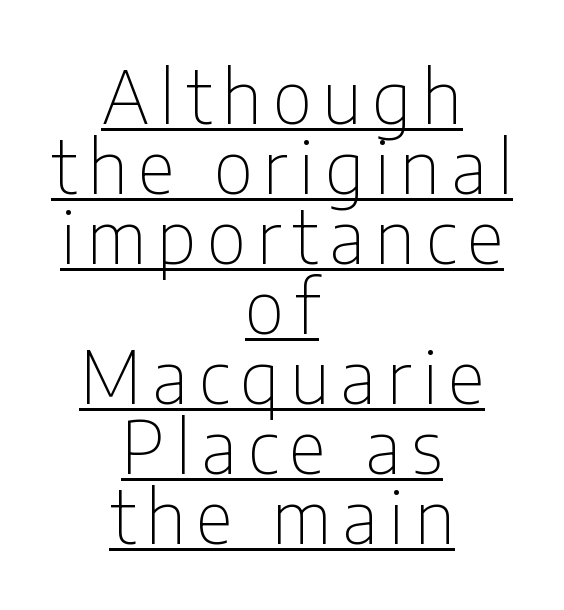
{"serif": "no", "italic": "no", "bold": "no", "weight": "thin", "width": "condensed", "stroke_contrast": "low", "x_height": "medium", "monospaced": "no", "underline": "yes", "align": "center", "line_spacing": "tight", "line_spacing_ratio": 0.96, "glyph_px": 73}
